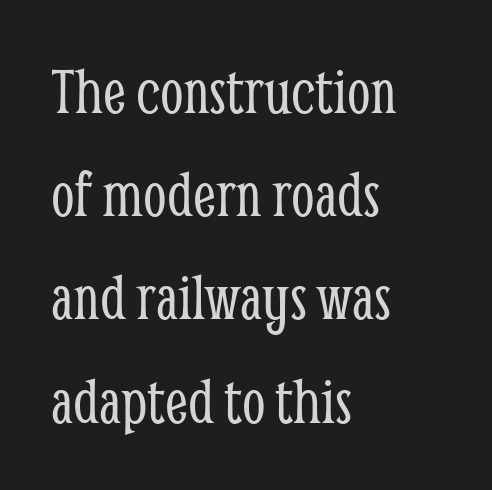
The passage shown is not underscored anywhere. These glyphs show unthickened strokes, regular width or finer. The letters stand straight up with perfectly vertical stems. Normally led — the rows are evenly, conventionally spaced.
